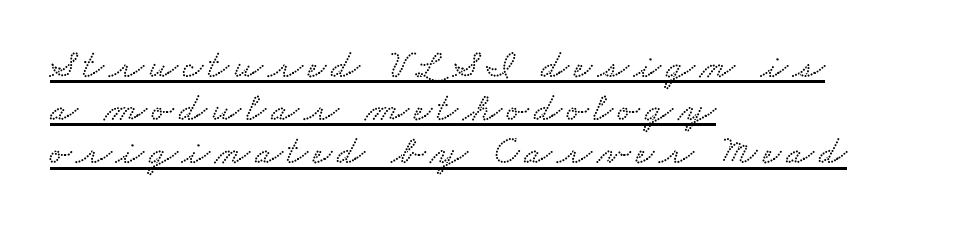
The image shows 40 px wide type; set left-aligned, tight line spacing (1.08x), underlined; low stroke contrast and a small x-height.
